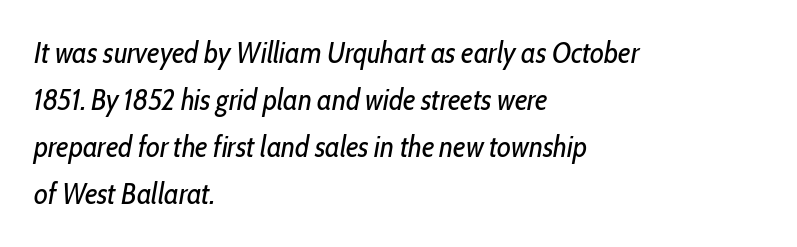
{"italic": "yes", "lean": "right", "slant_degrees": 10, "bold": "no", "weight": "regular", "width": "condensed", "stroke_contrast": "low", "x_height": "medium", "monospaced": "no", "underline": "no", "align": "left", "line_spacing": "normal", "line_spacing_ratio": 1.57, "letter_spacing": "normal", "letter_spacing_em": 0.0, "glyph_px": 30}
